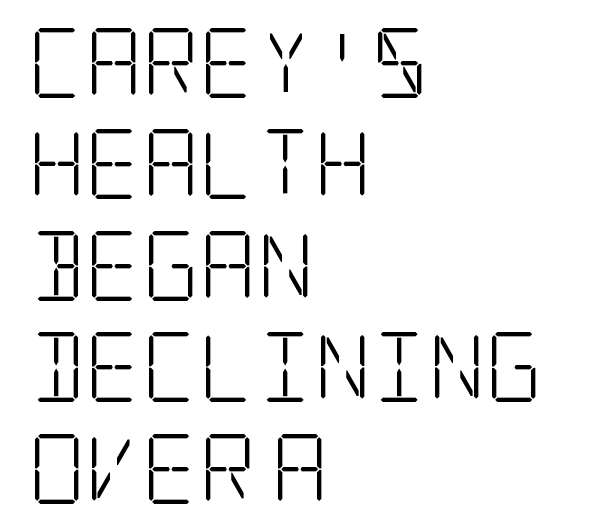
The image shows 70 px light, condensed serif type, upright; set left-aligned, normal line spacing (1.45x), normal letter spacing, not underlined; low stroke contrast and a large x-height.
